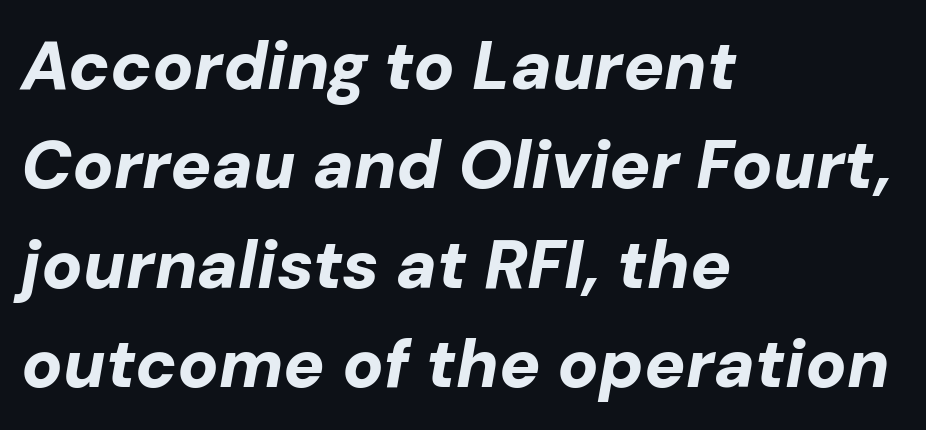
Q: Is the text bold? A: Yes.
Q: Is the text italic (slanted)? A: Yes, it leans right by about 10 degrees.
Q: Is the text underlined? A: No.
Q: How is the paragraph aligned? A: Left-aligned.
Q: Is the spacing between letters normal or unusually wide? A: Normal.
Q: Is the spacing between lines tight, normal or loose? A: Normal.
Q: Width (condensed, normal, or wide)? A: Normal.
Q: Stroke contrast? A: Low.
Q: x-height? A: Medium.
Q: Monospaced? A: No.
